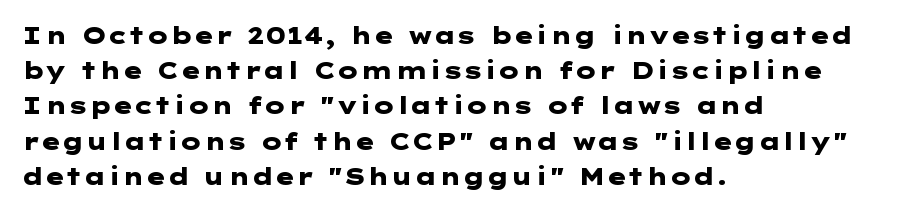
{"italic": "no", "bold": "yes", "underline": "no", "align": "left", "line_spacing": "normal", "line_spacing_ratio": 1.53, "letter_spacing": "normal", "letter_spacing_em": 0.0, "glyph_px": 23}
